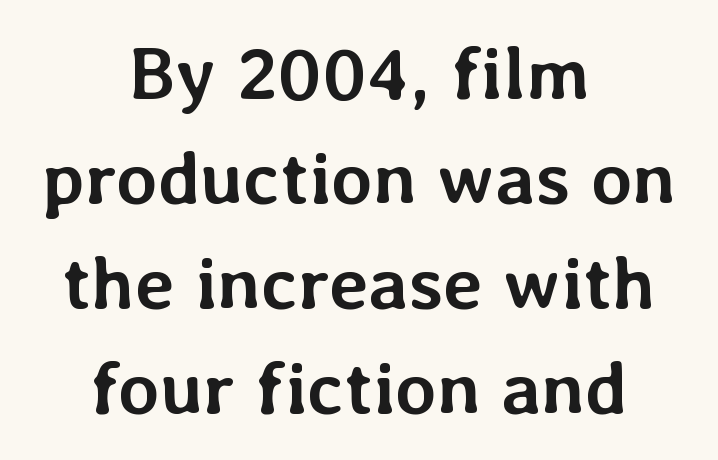
The image shows 75 px semibold type, upright; set centered, normal line spacing (1.4x), normal letter spacing, not underlined; low stroke contrast and a medium x-height.
